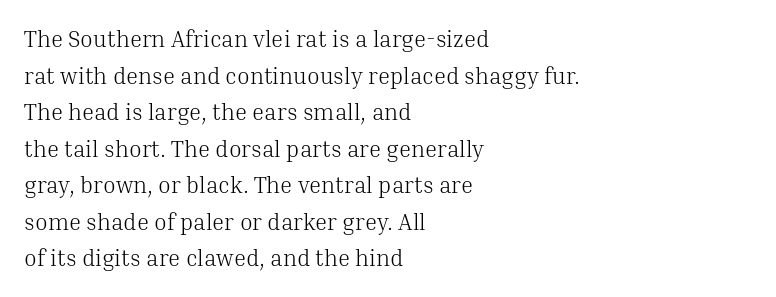
Q: Is the text bold? A: No.
Q: Is the text italic (slanted)? A: No, it is upright.
Q: Is the text underlined? A: No.
Q: How is the paragraph aligned? A: Left-aligned.
Q: Is the spacing between letters normal or unusually wide? A: Normal.
Q: Is the spacing between lines tight, normal or loose? A: Normal.
